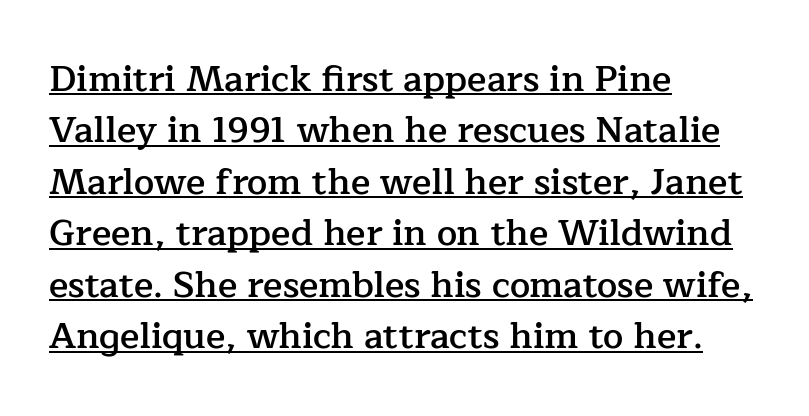
Q: Is the text bold? A: Semi-bold.
Q: Is the text italic (slanted)? A: No, it is upright.
Q: Is the typeface a serif or a sans-serif typeface? A: Serif.
Q: Is the text underlined? A: Yes.
Q: How is the paragraph aligned? A: Left-aligned.
Q: Is the spacing between letters normal or unusually wide? A: Normal.
Q: Is the spacing between lines tight, normal or loose? A: Normal.
Q: Width (condensed, normal, or wide)? A: Normal.
Q: Stroke contrast? A: Low.
Q: x-height? A: Medium.
Q: Monospaced? A: No.
